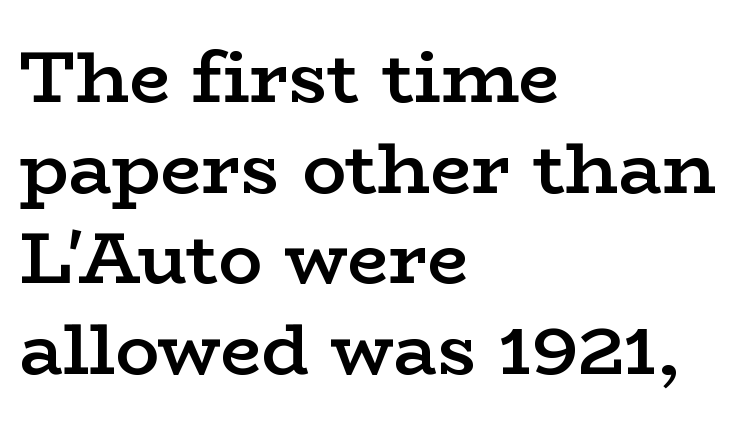
This rendering uses left alignment, leaving the right contour irregular. The rendering uses natural spacing where letterforms have individual widths. Serifs: yes, visible at the terminals of the letterforms. The specimen reads as upright at a glance. Its strokes are somewhat broadened, the hallmark of semibold type. Any mark beneath the type? The region is blank.
